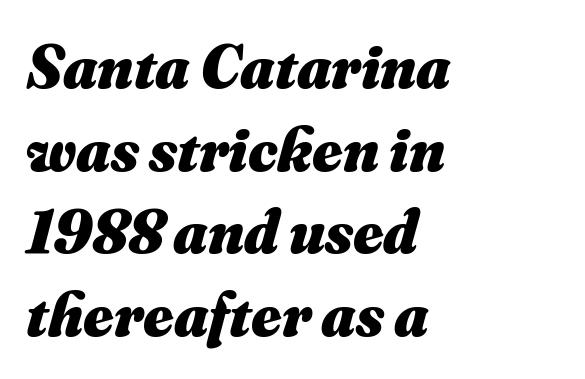
The image shows 63 px heavy type, italic (leaning right); set left-aligned, normal line spacing (1.31x), normal letter spacing, not underlined; medium stroke contrast and a small x-height.
